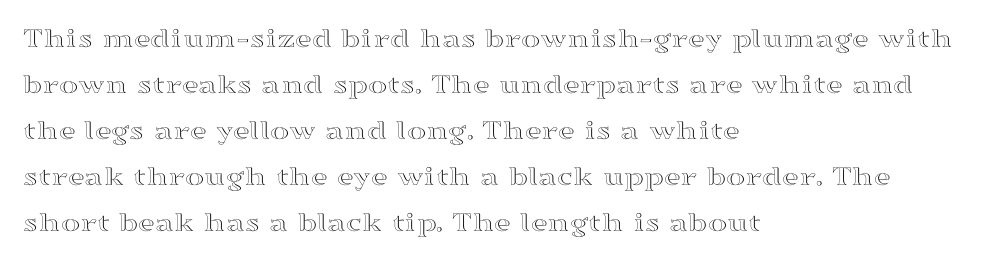
Q: Is the text italic (slanted)? A: No, it is upright.
Q: Is the text underlined? A: No.
Q: How is the paragraph aligned? A: Left-aligned.
Q: Is the spacing between letters normal or unusually wide? A: Normal.
Q: Is the spacing between lines tight, normal or loose? A: Normal.
Q: Width (condensed, normal, or wide)? A: Wide.
Q: x-height? A: Medium.
Q: Monospaced? A: No.
